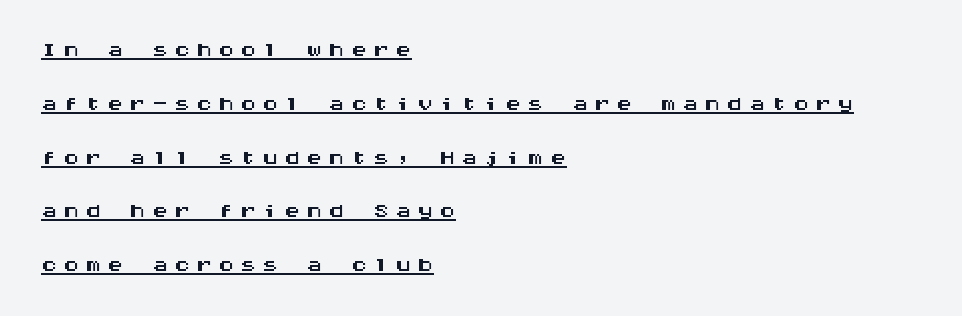
The image shows 33 px wide sans-serif type, upright, monospaced; set left-aligned, normal line spacing (1.63x), underlined; medium stroke contrast and a large x-height.
